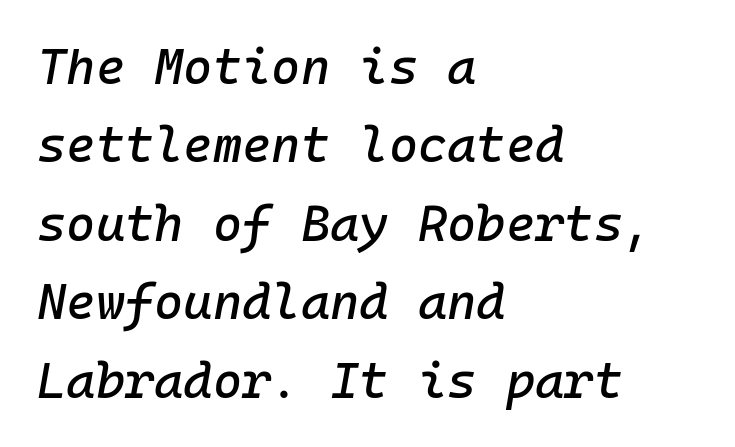
{"italic": "yes", "lean": "right", "slant_degrees": 10, "width": "normal", "stroke_contrast": "low", "x_height": "medium", "monospaced": "yes", "underline": "no", "align": "left", "line_spacing": "normal", "line_spacing_ratio": 1.57, "letter_spacing": "normal", "letter_spacing_em": 0.0, "glyph_px": 50}
